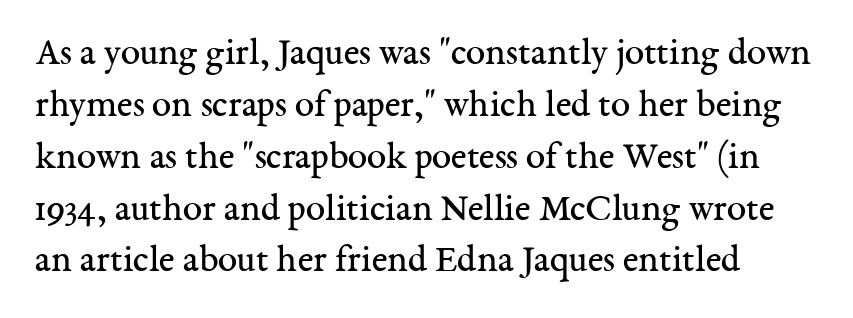
Q: Is the text bold? A: No.
Q: Is the text italic (slanted)? A: No, it is upright.
Q: Is the typeface a serif or a sans-serif typeface? A: Serif.
Q: Is the text underlined? A: No.
Q: Is the spacing between letters normal or unusually wide? A: Normal.
Q: Is the spacing between lines tight, normal or loose? A: Normal.
Q: Width (condensed, normal, or wide)? A: Normal.
Q: Stroke contrast? A: Medium.
Q: x-height? A: Medium.
Q: Monospaced? A: No.
